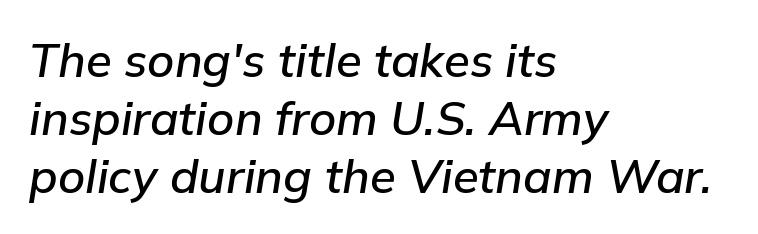
Compared with ordinary roman type, these characters are visibly tilted. The specimen omits any rule beneath the text block's lines. No extra tracking has been applied to these lines. These lines are rendered in a variable-pitch font. The lines in this sample share a left origin and differ only in where they stop.
